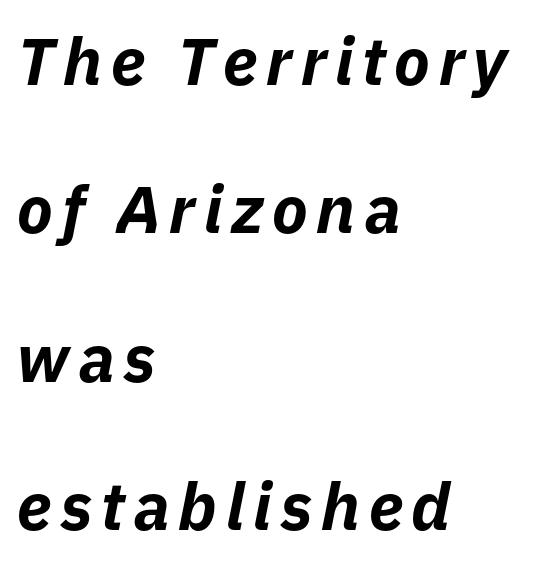
Q: Is the text bold? A: Yes.
Q: Is the text italic (slanted)? A: Yes, it leans right by about 11 degrees.
Q: Is the text underlined? A: No.
Q: How is the paragraph aligned? A: Left-aligned.
Q: Is the spacing between lines tight, normal or loose? A: Loose.
Q: Width (condensed, normal, or wide)? A: Normal.
Q: Stroke contrast? A: Low.
Q: x-height? A: Medium.
Q: Monospaced? A: No.
